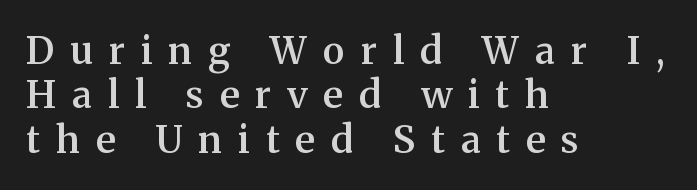
Q: Is the text bold? A: Semi-bold.
Q: Is the text italic (slanted)? A: No, it is upright.
Q: Is the typeface a serif or a sans-serif typeface? A: Serif.
Q: Is the text underlined? A: No.
Q: How is the paragraph aligned? A: Left-aligned.
Q: Is the spacing between letters normal or unusually wide? A: Unusually wide.
Q: Width (condensed, normal, or wide)? A: Normal.
Q: Stroke contrast? A: Medium.
Q: x-height? A: Medium.
Q: Monospaced? A: No.
